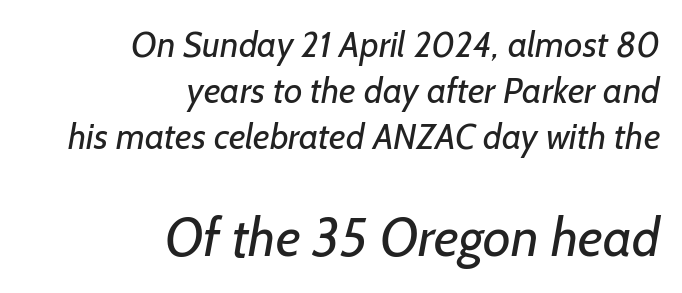
Q: Is the text bold? A: No.
Q: Is the typeface a serif or a sans-serif typeface? A: Sans-serif.
Q: Is the text underlined? A: No.
Q: How is the paragraph aligned? A: Right-aligned.
Q: Is the spacing between letters normal or unusually wide? A: Normal.
Q: Is the spacing between lines tight, normal or loose? A: Normal.
Q: Which block of text is set in a larger size, the first (top) or the second (bottom)? A: The second (bottom) one.
Q: Width (condensed, normal, or wide)? A: Normal.
Q: Stroke contrast? A: Low.
Q: x-height? A: Medium.
Q: Monospaced? A: No.
